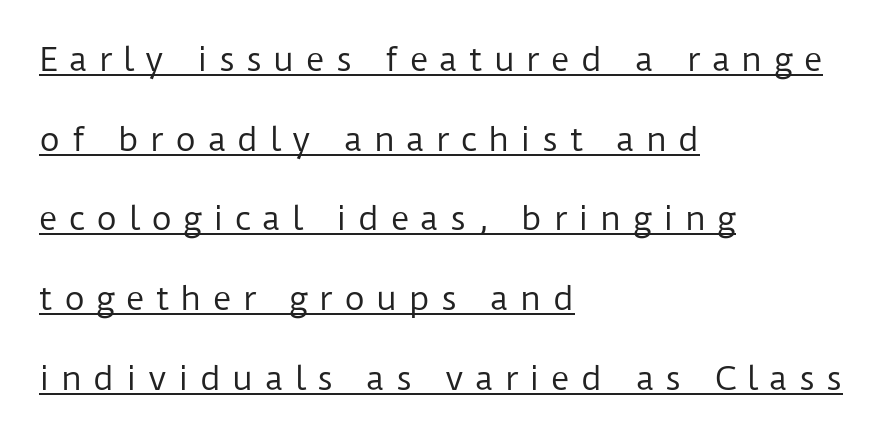
Q: Is the text bold? A: No.
Q: Is the text italic (slanted)? A: No, it is upright.
Q: Is the typeface a serif or a sans-serif typeface? A: Sans-serif.
Q: Is the text underlined? A: Yes.
Q: How is the paragraph aligned? A: Left-aligned.
Q: Is the spacing between letters normal or unusually wide? A: Unusually wide.
Q: Is the spacing between lines tight, normal or loose? A: Loose.
Q: Width (condensed, normal, or wide)? A: Normal.
Q: Stroke contrast? A: Low.
Q: x-height? A: Medium.
Q: Monospaced? A: No.
